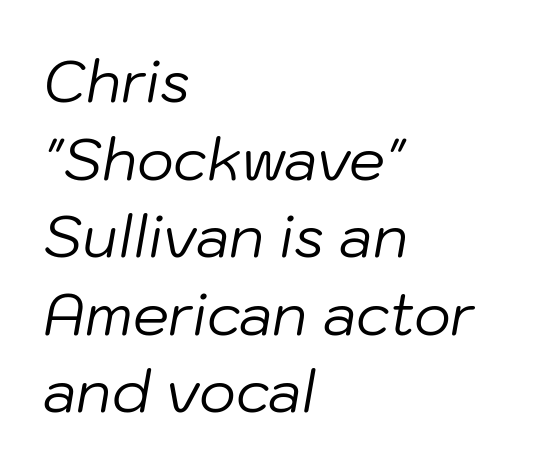
{"italic": "yes", "lean": "right", "slant_degrees": 10, "bold": "no", "weight": "regular", "width": "normal", "stroke_contrast": "low", "x_height": "medium", "monospaced": "no", "underline": "no", "align": "left", "line_spacing": "normal", "line_spacing_ratio": 1.36, "letter_spacing": "normal", "letter_spacing_em": 0.0, "glyph_px": 57}
